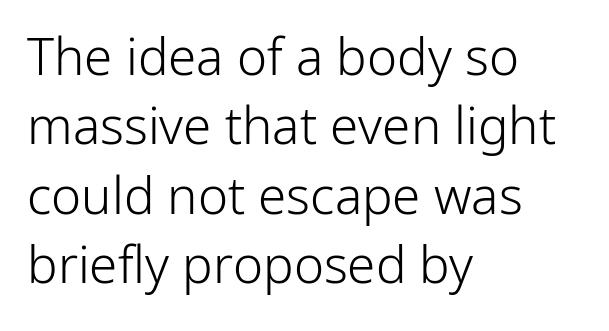
The image shows 51 px light sans-serif type, upright; set left-aligned, normal line spacing (1.36x), normal letter spacing, not underlined; low stroke contrast and a medium x-height.
